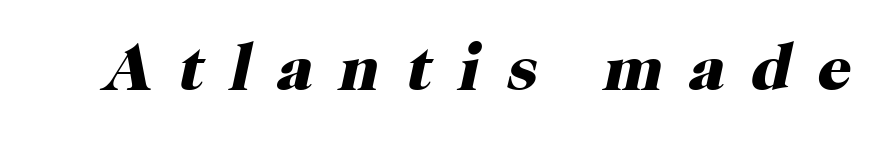
The image shows 67 px heavy serif type, italic (leaning right); set unusually wide letter spacing (+0.39 em), not underlined; high stroke contrast and a medium x-height.
